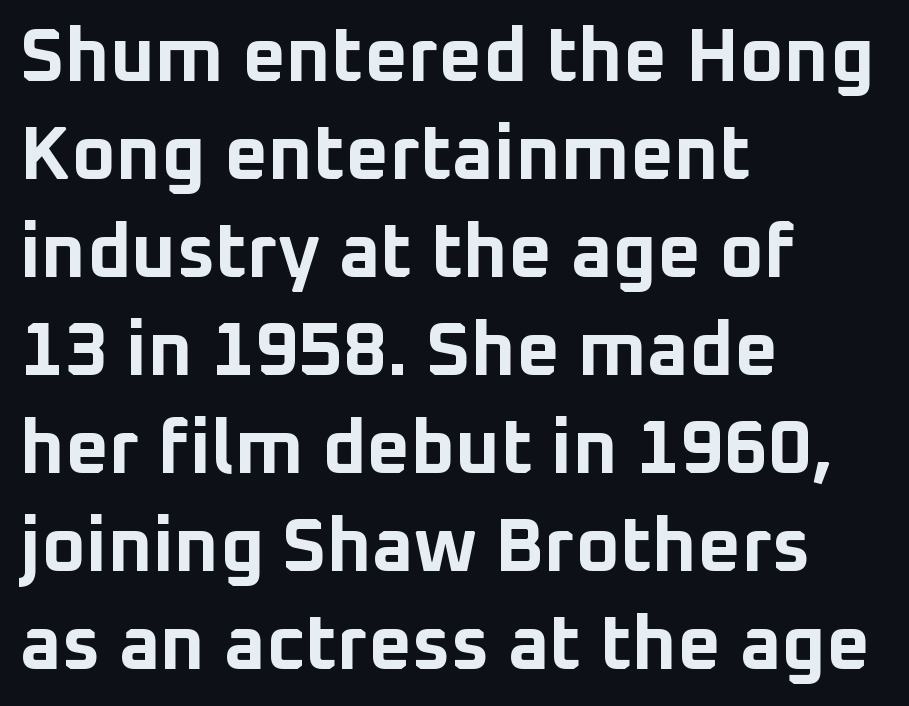
The image shows 76 px bold sans-serif type, upright; set left-aligned, normal line spacing (1.29x), normal letter spacing, not underlined; low stroke contrast and a medium x-height.
